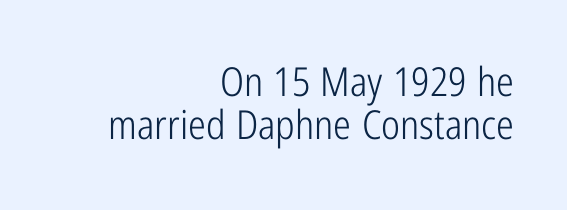
Q: Is the text bold? A: No.
Q: Is the text italic (slanted)? A: No, it is upright.
Q: Is the typeface a serif or a sans-serif typeface? A: Sans-serif.
Q: Is the text underlined? A: No.
Q: How is the paragraph aligned? A: Right-aligned.
Q: Is the spacing between letters normal or unusually wide? A: Normal.
Q: Is the spacing between lines tight, normal or loose? A: Tight.
Q: Width (condensed, normal, or wide)? A: Condensed.
Q: Stroke contrast? A: Low.
Q: x-height? A: Medium.
Q: Monospaced? A: No.
